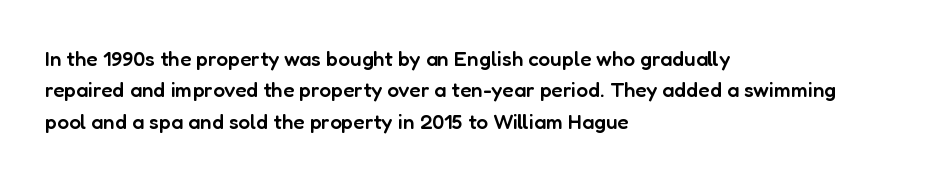
{"italic": "no", "bold": "semi", "underline": "no", "align": "left", "line_spacing": "normal", "line_spacing_ratio": 1.5, "letter_spacing": "normal", "letter_spacing_em": 0.0, "glyph_px": 21}
